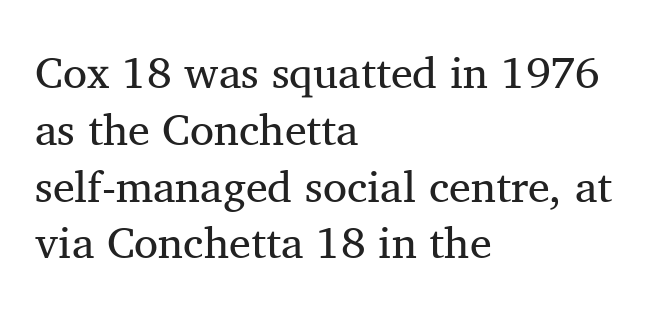
{"serif": "yes", "italic": "no", "bold": "no", "weight": "regular", "width": "normal", "stroke_contrast": "medium", "x_height": "medium", "monospaced": "no", "underline": "no", "align": "left", "line_spacing": "normal", "line_spacing_ratio": 1.29, "letter_spacing": "normal", "letter_spacing_em": 0.0, "glyph_px": 44}
